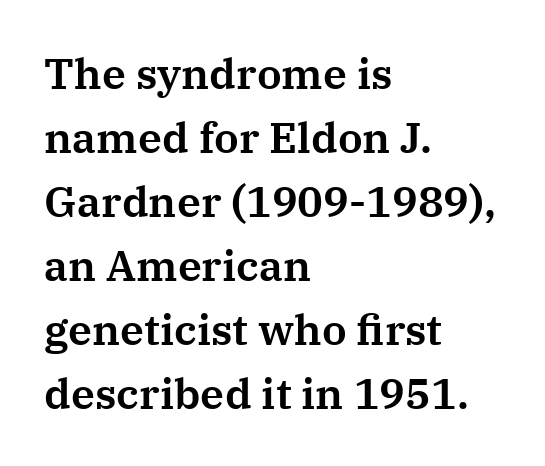
Q: Is the text italic (slanted)? A: No, it is upright.
Q: Is the typeface a serif or a sans-serif typeface? A: Serif.
Q: Is the text underlined? A: No.
Q: How is the paragraph aligned? A: Left-aligned.
Q: Is the spacing between letters normal or unusually wide? A: Normal.
Q: Is the spacing between lines tight, normal or loose? A: Normal.
Q: Width (condensed, normal, or wide)? A: Normal.
Q: Stroke contrast? A: Medium.
Q: x-height? A: Medium.
Q: Monospaced? A: No.
